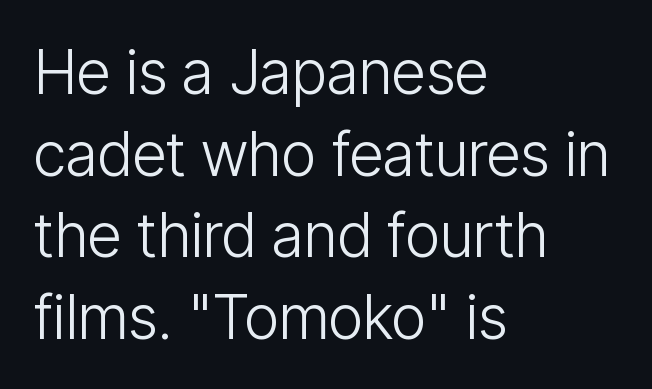
The image shows 61 px light, condensed sans-serif type, upright; set left-aligned, normal line spacing (1.34x), normal letter spacing, not underlined; low stroke contrast and a medium x-height.
